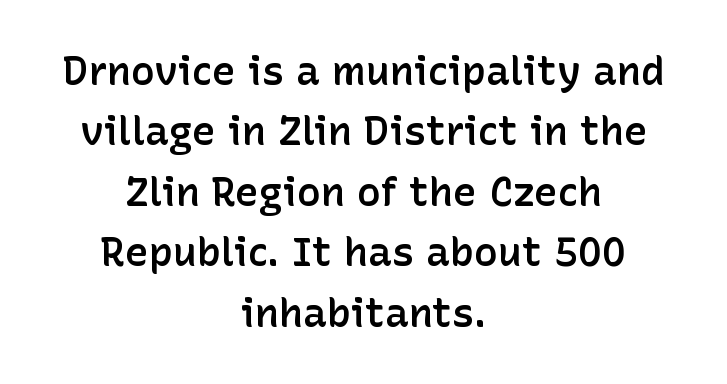
The image shows 40 px semibold sans-serif type, upright; set centered, normal line spacing (1.51x), normal letter spacing, not underlined; low stroke contrast and a medium x-height.
